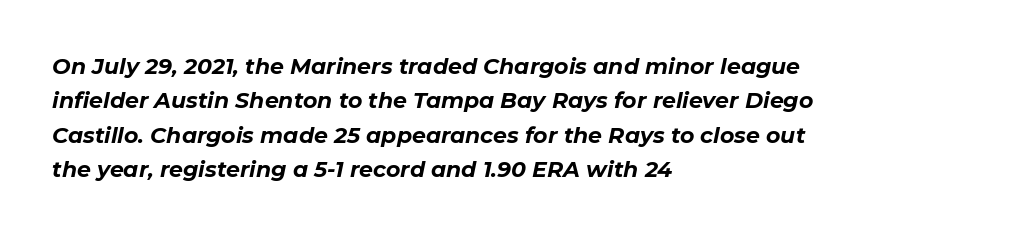
Q: Is the text bold? A: Yes.
Q: Is the text italic (slanted)? A: Yes, it leans right by about 11 degrees.
Q: Is the text underlined? A: No.
Q: How is the paragraph aligned? A: Left-aligned.
Q: Is the spacing between letters normal or unusually wide? A: Normal.
Q: Is the spacing between lines tight, normal or loose? A: Normal.
